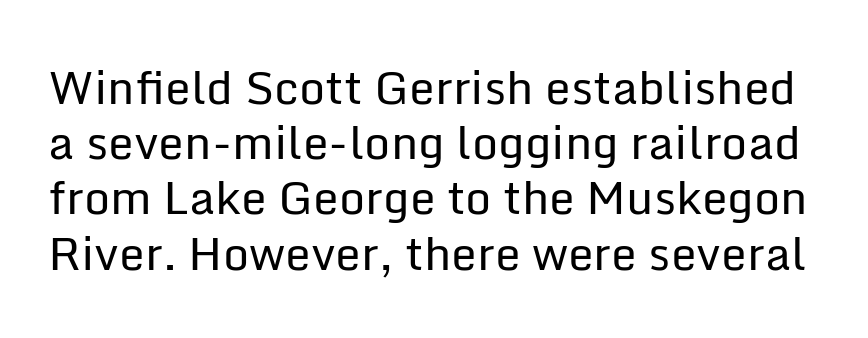
The axis of the letterforms is exactly vertical. Does the type have serifs? No, each stem ends abruptly. This sample uses plain, unmodified letter spacing. The space directly below the letters is spotless.
